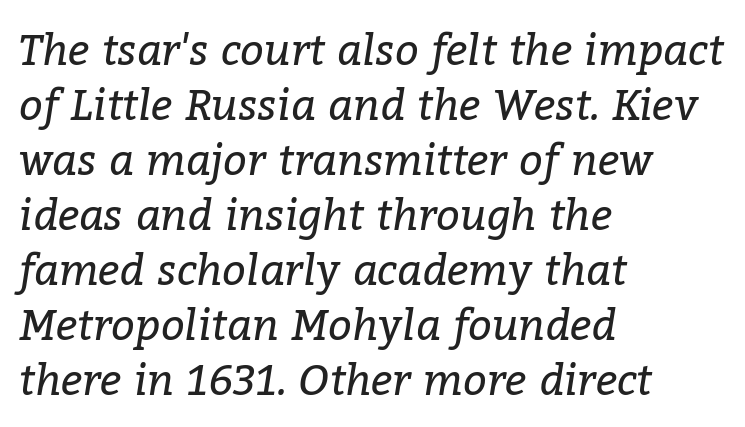
The image shows 42 px regular-weight serif type, italic (leaning right); set left-aligned, normal line spacing (1.31x), normal letter spacing, not underlined; low stroke contrast and a medium x-height.
